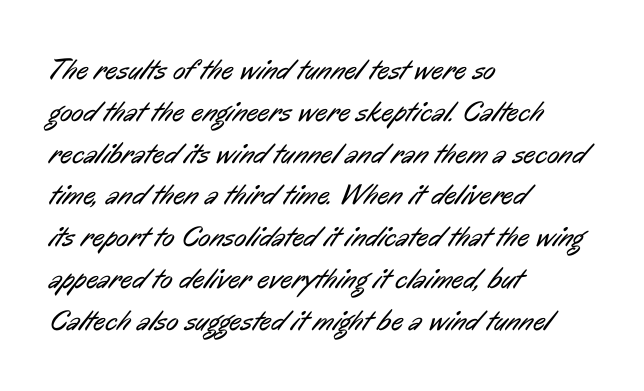
Q: Is the text bold? A: No.
Q: Is the typeface a serif or a sans-serif typeface? A: Sans-serif.
Q: Is the text underlined? A: No.
Q: How is the paragraph aligned? A: Left-aligned.
Q: Is the spacing between letters normal or unusually wide? A: Normal.
Q: Is the spacing between lines tight, normal or loose? A: Normal.
Q: Width (condensed, normal, or wide)? A: Condensed.
Q: Stroke contrast? A: Low.
Q: x-height? A: Medium.
Q: Monospaced? A: No.
